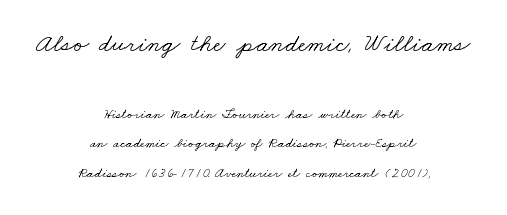
The image shows 26 px text type; set centered, loose line spacing (2.09x), normal letter spacing, not underlined; the first (top) block is 1.86x larger.
